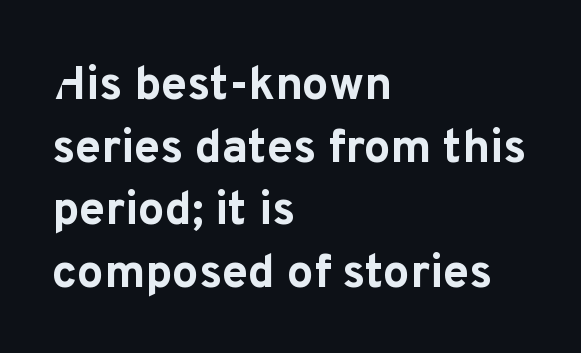
The image shows 47 px bold sans-serif type, upright; set left-aligned, normal line spacing (1.33x), normal letter spacing, not underlined; low stroke contrast and a medium x-height.
